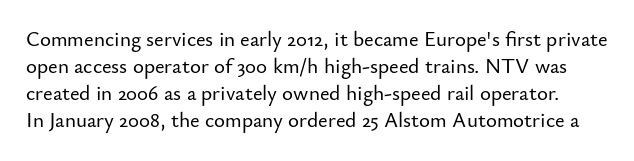
Q: Is the text italic (slanted)? A: No, it is upright.
Q: Is the text underlined? A: No.
Q: Is the spacing between letters normal or unusually wide? A: Normal.
Q: Is the spacing between lines tight, normal or loose? A: Normal.
